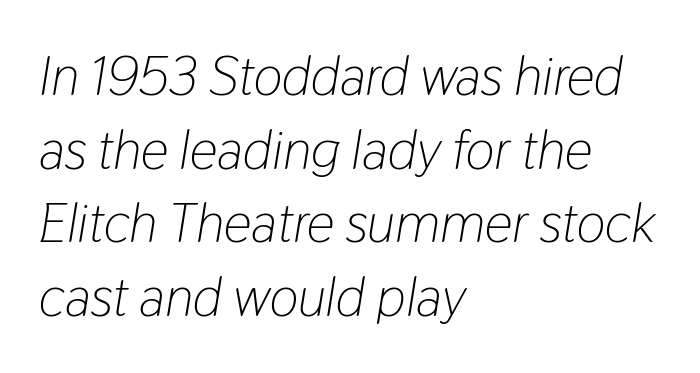
Q: Is the text bold? A: No.
Q: Is the text italic (slanted)? A: Yes, it leans right by about 9 degrees.
Q: Is the text underlined? A: No.
Q: How is the paragraph aligned? A: Left-aligned.
Q: Is the spacing between letters normal or unusually wide? A: Normal.
Q: Is the spacing between lines tight, normal or loose? A: Normal.
Q: Width (condensed, normal, or wide)? A: Condensed.
Q: Stroke contrast? A: Low.
Q: x-height? A: Medium.
Q: Monospaced? A: No.
